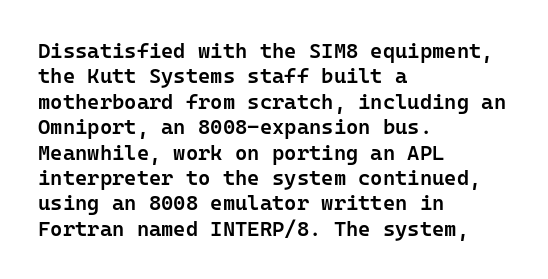
The image shows 21 px text type, upright; set left-aligned, line spacing 1.21x, normal letter spacing, not underlined.
